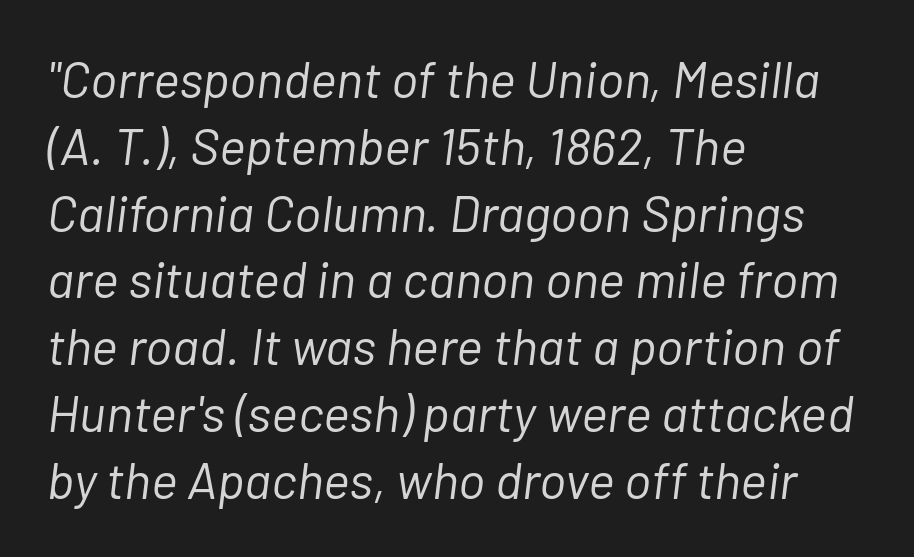
Q: Is the text bold? A: No.
Q: Is the text italic (slanted)? A: Yes, it leans right by about 7 degrees.
Q: Is the text underlined? A: No.
Q: How is the paragraph aligned? A: Left-aligned.
Q: Is the spacing between letters normal or unusually wide? A: Normal.
Q: Is the spacing between lines tight, normal or loose? A: Normal.
Q: Width (condensed, normal, or wide)? A: Normal.
Q: Stroke contrast? A: Low.
Q: x-height? A: Medium.
Q: Monospaced? A: No.
